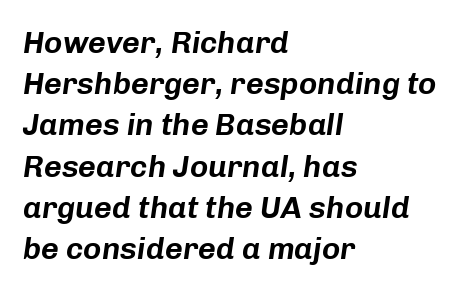
The space beneath each line is pristine and unruled. Do the characters align in a grid? No, the font is proportional. This rendering uses left alignment, leaving the right contour irregular. These lines were composed using italics. Tracking here is standard; glyphs follow each other at the usual distance.
